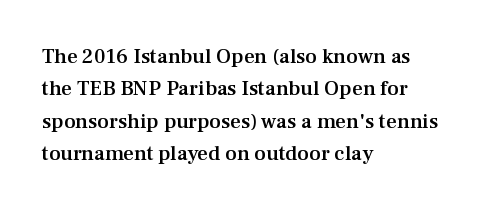
Q: Is the text bold? A: Semi-bold.
Q: Is the text italic (slanted)? A: No, it is upright.
Q: Is the text underlined? A: No.
Q: How is the paragraph aligned? A: Left-aligned.
Q: Is the spacing between letters normal or unusually wide? A: Normal.
Q: Is the spacing between lines tight, normal or loose? A: Normal.
